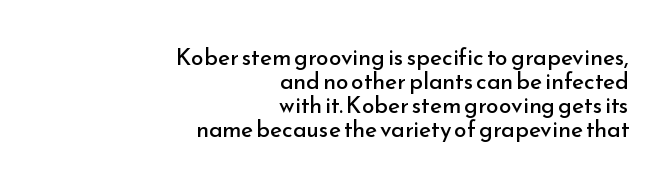
Q: Is the text bold? A: No.
Q: Is the text italic (slanted)? A: No, it is upright.
Q: Is the text underlined? A: No.
Q: How is the paragraph aligned? A: Right-aligned.
Q: Is the spacing between letters normal or unusually wide? A: Normal.
Q: Is the spacing between lines tight, normal or loose? A: Tight.
